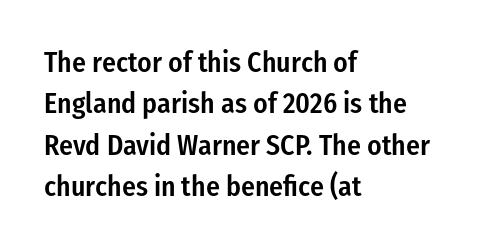
The image shows 29 px semibold, condensed sans-serif type, upright; set left-aligned, normal line spacing (1.43x), normal letter spacing, not underlined; low stroke contrast and a medium x-height.
